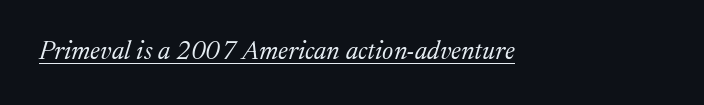
The image shows 26 px text type, italic (leaning right); set normal letter spacing, underlined.
